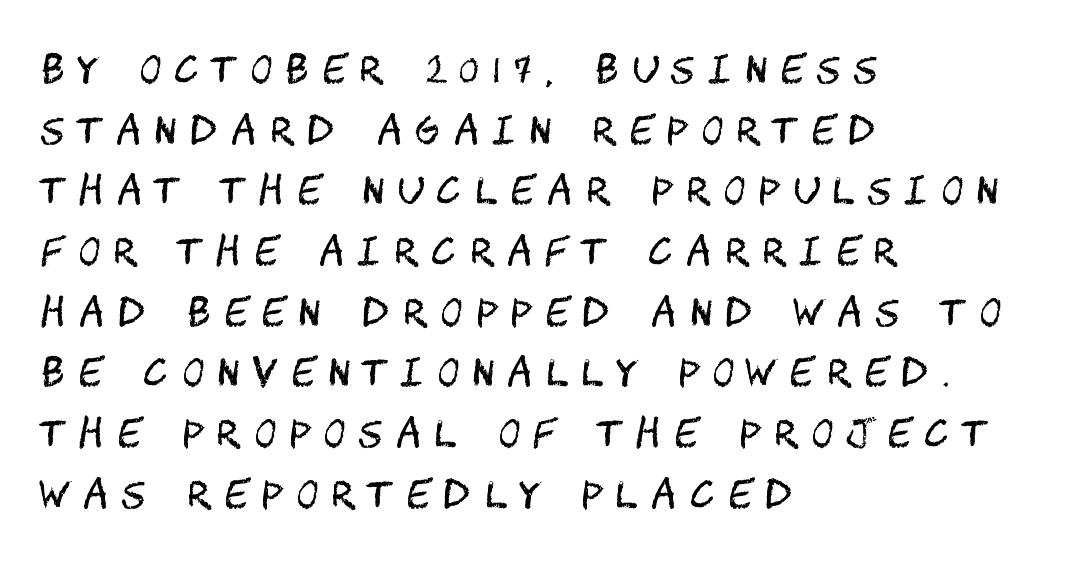
Q: Is the text bold? A: No.
Q: Is the text italic (slanted)? A: No, it is upright.
Q: Is the typeface a serif or a sans-serif typeface? A: Sans-serif.
Q: Is the text underlined? A: No.
Q: How is the paragraph aligned? A: Left-aligned.
Q: Is the spacing between letters normal or unusually wide? A: Unusually wide.
Q: Is the spacing between lines tight, normal or loose? A: Normal.
Q: Width (condensed, normal, or wide)? A: Condensed.
Q: Stroke contrast? A: Medium.
Q: x-height? A: Large.
